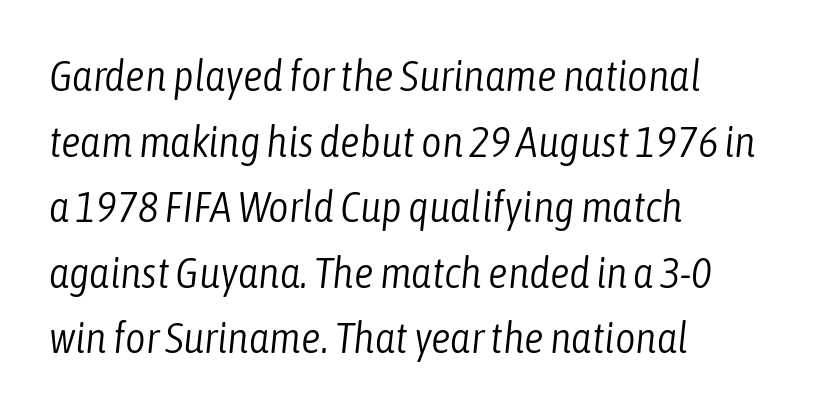
{"italic": "yes", "lean": "right", "slant_degrees": 6, "bold": "no", "weight": "light", "width": "condensed", "stroke_contrast": "low", "x_height": "medium", "monospaced": "no", "underline": "no", "align": "left", "line_spacing": "normal", "line_spacing_ratio": 1.49, "letter_spacing": "normal", "letter_spacing_em": 0.0, "glyph_px": 44}
